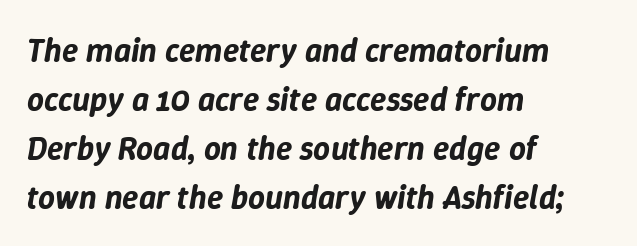
{"italic": "yes", "lean": "right", "slant_degrees": 9, "width": "normal", "stroke_contrast": "low", "x_height": "medium", "monospaced": "no", "underline": "no", "align": "left", "line_spacing": "normal", "line_spacing_ratio": 1.48, "letter_spacing": "normal", "letter_spacing_em": 0.0, "glyph_px": 33}
